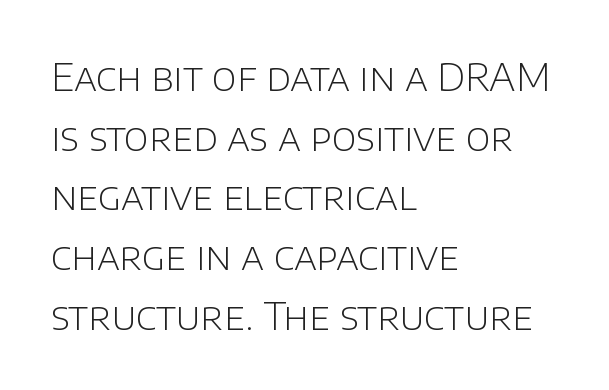
The image shows 38 px light sans-serif type, upright; set left-aligned, normal line spacing (1.57x), normal letter spacing, not underlined; low stroke contrast and a large x-height.
